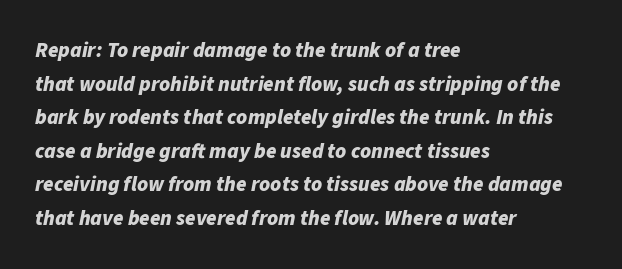
Q: Is the text bold? A: Yes.
Q: Is the text italic (slanted)? A: Yes, it leans right by about 11 degrees.
Q: Is the text underlined? A: No.
Q: How is the paragraph aligned? A: Left-aligned.
Q: Is the spacing between letters normal or unusually wide? A: Normal.
Q: Is the spacing between lines tight, normal or loose? A: Normal.
